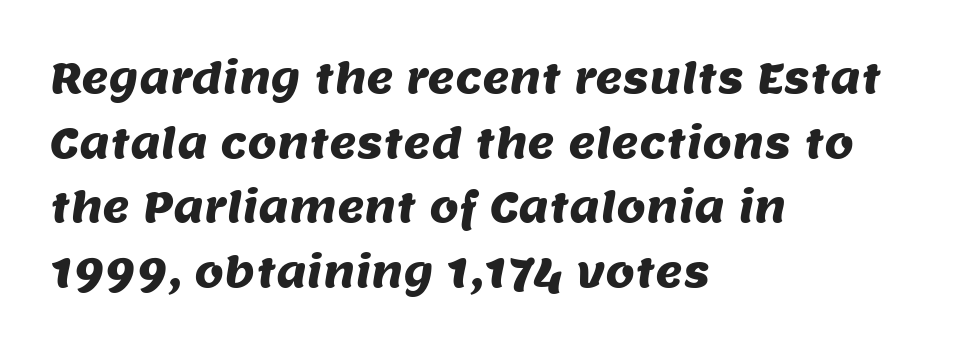
Where is the straight margin? On the left. Nobody drew a line under any word here. This sample has the flowing, uneven cadence of proportional lettering. Inter-character spacing is left at the font's built-in metrics. The vertical gap from one line to the next is medium. Classification — sans serif.
